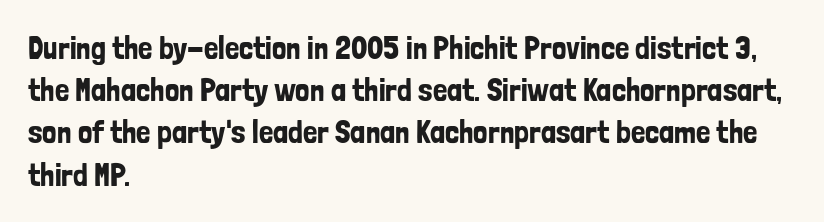
{"serif": "no", "italic": "no", "width": "condensed", "stroke_contrast": "low", "x_height": "medium", "monospaced": "no", "underline": "no", "align": "left", "line_spacing": "normal", "line_spacing_ratio": 1.32, "letter_spacing": "normal", "letter_spacing_em": 0.0, "glyph_px": 32}
